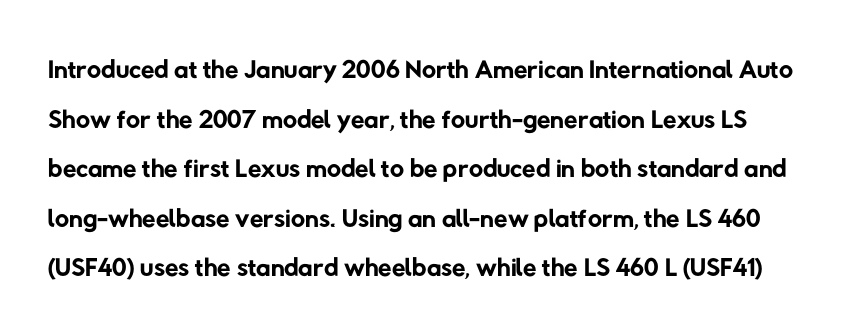
Q: Is the text bold? A: No.
Q: Is the typeface a serif or a sans-serif typeface? A: Sans-serif.
Q: Is the text underlined? A: No.
Q: Is the spacing between letters normal or unusually wide? A: Normal.
Q: Is the spacing between lines tight, normal or loose? A: Normal.
Q: Width (condensed, normal, or wide)? A: Normal.
Q: Stroke contrast? A: Low.
Q: x-height? A: Medium.
Q: Monospaced? A: No.
